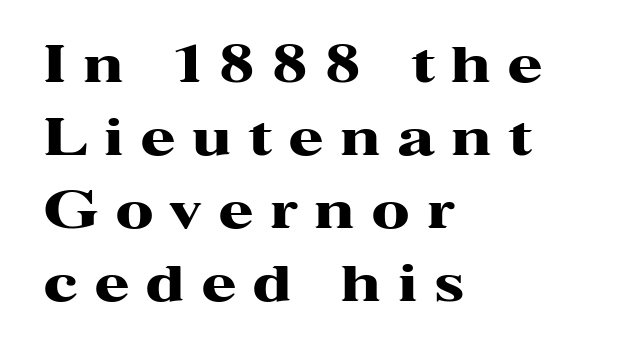
Emphasis by weight is at full strength: bold. The compositor pushed each line to the left boundary. These lines were composed using upright roman letters. Looks like regular typesetting: each glyph gets only the width it needs. Type style note: has serifs.
